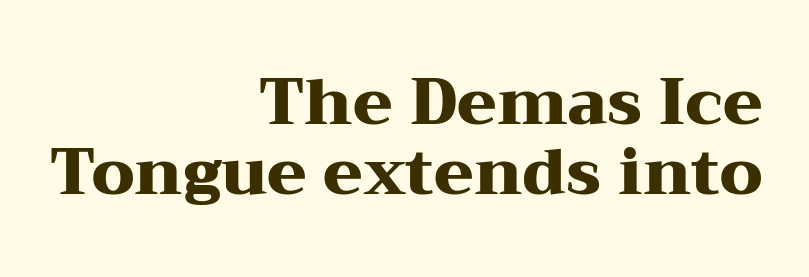
The image shows 64 px heavy, wide serif type, upright; set right-aligned, tight line spacing (1.1x), normal letter spacing, not underlined; medium stroke contrast and a medium x-height.
